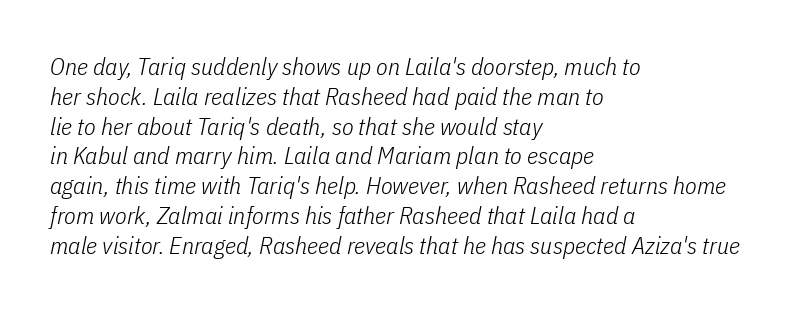
{"italic": "yes", "lean": "right", "slant_degrees": 11, "bold": "no", "underline": "no", "align": "left", "line_spacing_ratio": 1.24, "letter_spacing": "normal", "letter_spacing_em": 0.0, "glyph_px": 24}
